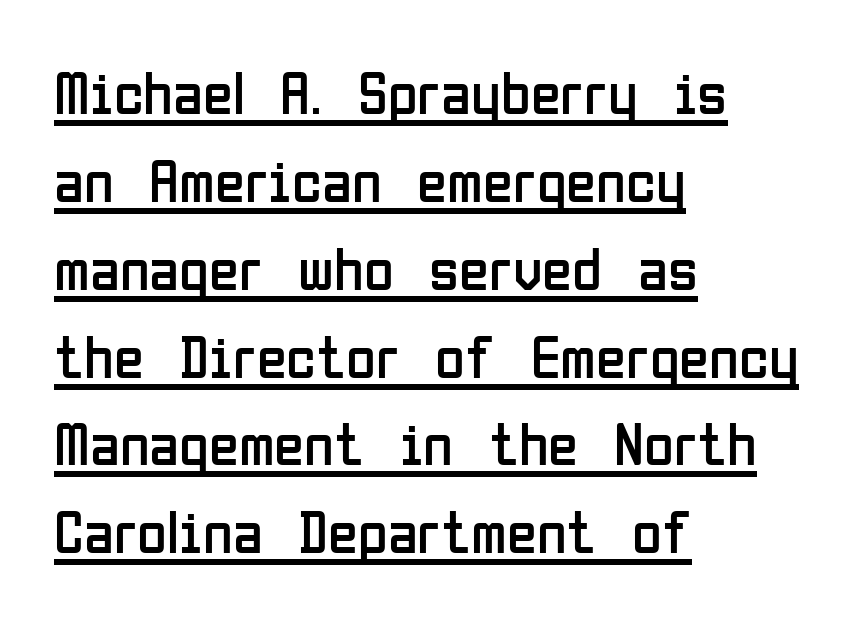
The image shows 61 px regular-weight, condensed sans-serif type, upright; set left-aligned, normal line spacing (1.44x), normal letter spacing, underlined; low stroke contrast and a medium x-height.
